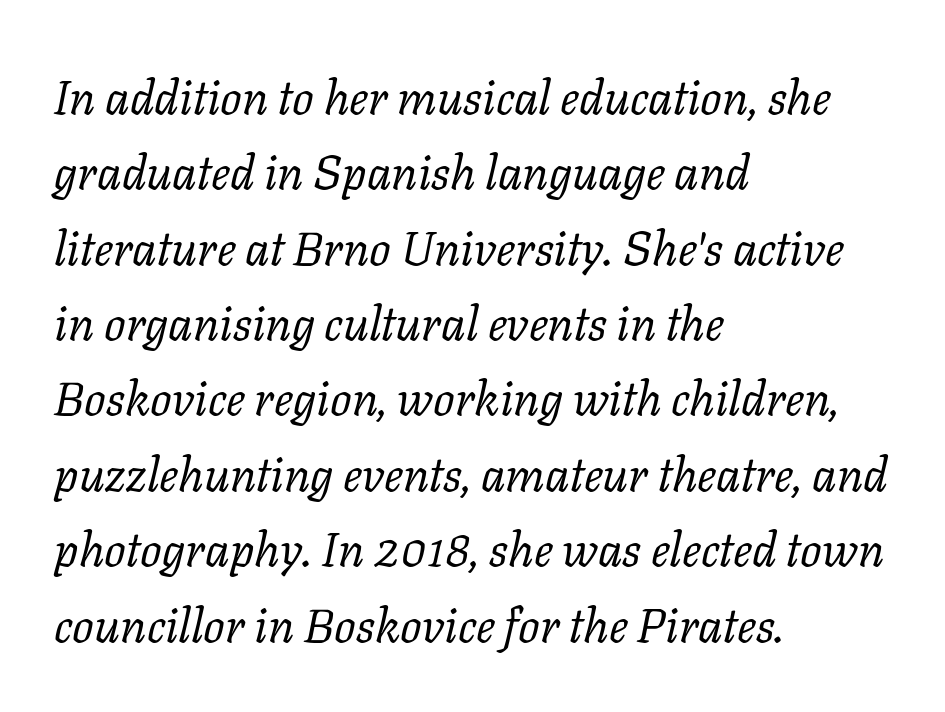
{"serif": "yes", "italic": "yes", "lean": "right", "slant_degrees": 11, "bold": "no", "weight": "regular", "width": "normal", "stroke_contrast": "low", "x_height": "medium", "monospaced": "no", "underline": "no", "align": "left", "line_spacing": "normal", "line_spacing_ratio": 1.57, "letter_spacing": "normal", "letter_spacing_em": 0.0, "glyph_px": 48}
